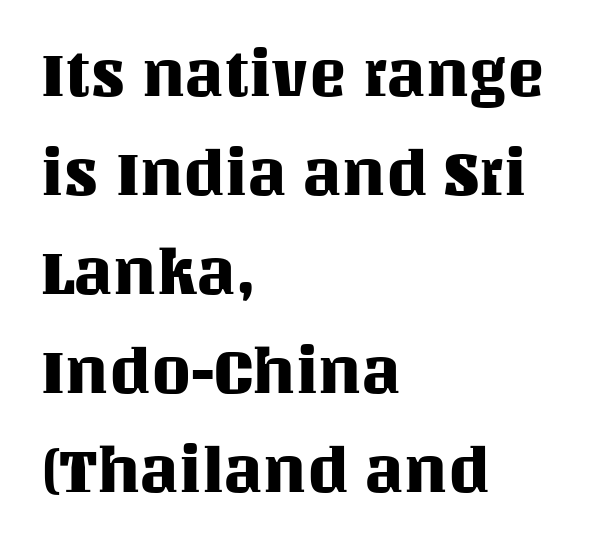
Q: Is the text italic (slanted)? A: No, it is upright.
Q: Is the text underlined? A: No.
Q: How is the paragraph aligned? A: Left-aligned.
Q: Is the spacing between letters normal or unusually wide? A: Normal.
Q: Is the spacing between lines tight, normal or loose? A: Normal.
Q: Width (condensed, normal, or wide)? A: Normal.
Q: Stroke contrast? A: Medium.
Q: x-height? A: Large.
Q: Monospaced? A: No.
